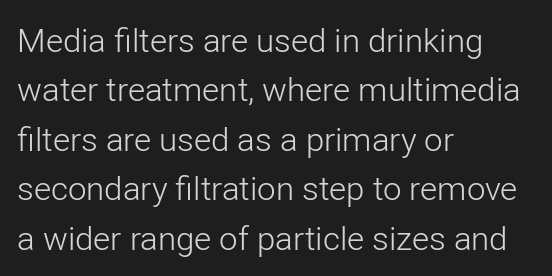
{"serif": "no", "italic": "no", "bold": "no", "weight": "light", "width": "normal", "stroke_contrast": "low", "x_height": "medium", "monospaced": "no", "underline": "no", "align": "left", "line_spacing": "normal", "line_spacing_ratio": 1.5, "letter_spacing": "normal", "letter_spacing_em": 0.0, "glyph_px": 33}
